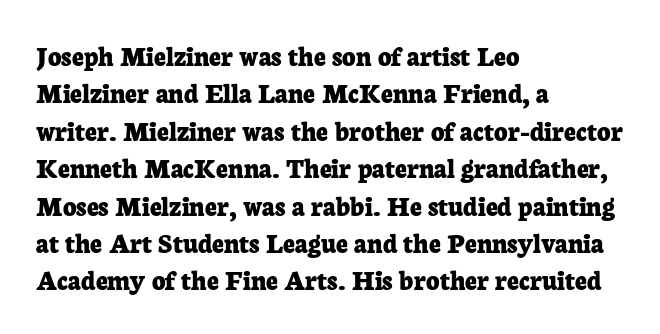
Q: Is the text bold? A: Yes.
Q: Is the text italic (slanted)? A: No, it is upright.
Q: Is the typeface a serif or a sans-serif typeface? A: Serif.
Q: Is the text underlined? A: No.
Q: How is the paragraph aligned? A: Left-aligned.
Q: Is the spacing between letters normal or unusually wide? A: Normal.
Q: Is the spacing between lines tight, normal or loose? A: Normal.
Q: Width (condensed, normal, or wide)? A: Normal.
Q: Stroke contrast? A: Low.
Q: x-height? A: Medium.
Q: Monospaced? A: No.
